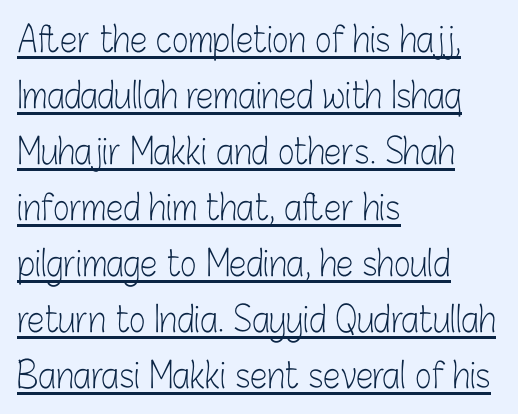
{"serif": "no", "italic": "no", "bold": "no", "weight": "light", "width": "condensed", "stroke_contrast": "low", "x_height": "medium", "monospaced": "no", "underline": "yes", "align": "left", "line_spacing": "normal", "line_spacing_ratio": 1.6, "letter_spacing": "normal", "letter_spacing_em": 0.0, "glyph_px": 35}
